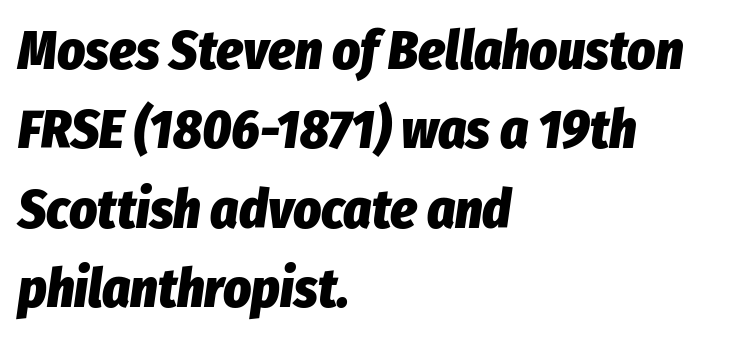
Q: Is the text bold? A: Yes.
Q: Is the text italic (slanted)? A: Yes, it leans right by about 8 degrees.
Q: Is the text underlined? A: No.
Q: How is the paragraph aligned? A: Left-aligned.
Q: Is the spacing between letters normal or unusually wide? A: Normal.
Q: Is the spacing between lines tight, normal or loose? A: Normal.
Q: Width (condensed, normal, or wide)? A: Condensed.
Q: Stroke contrast? A: Low.
Q: x-height? A: Medium.
Q: Monospaced? A: No.
